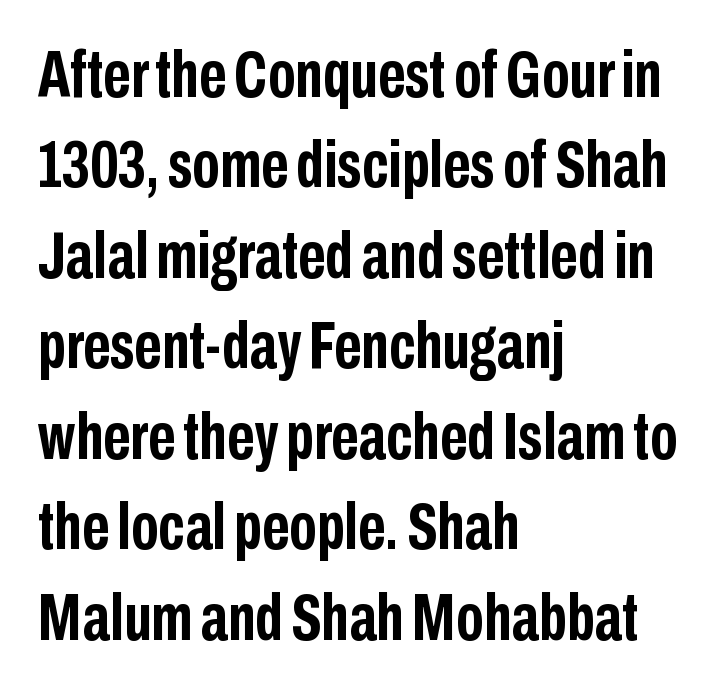
{"serif": "no", "italic": "no", "bold": "yes", "weight": "semibold", "width": "condensed", "stroke_contrast": "low", "x_height": "medium", "monospaced": "no", "underline": "no", "align": "left", "line_spacing": "normal", "line_spacing_ratio": 1.35, "letter_spacing": "normal", "letter_spacing_em": 0.0, "glyph_px": 67}
